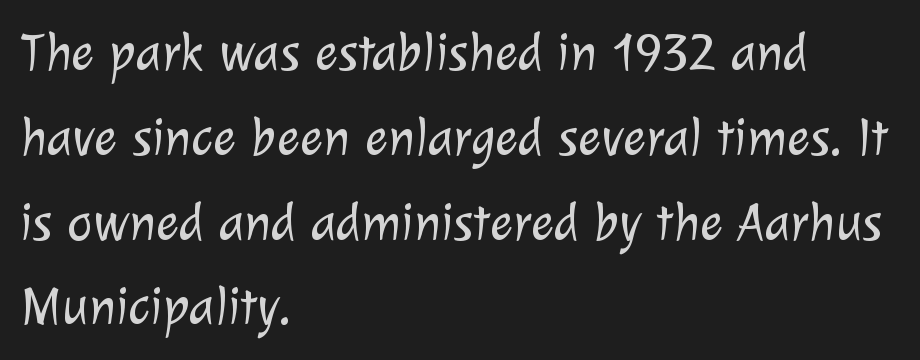
Q: Is the text bold? A: No.
Q: Is the typeface a serif or a sans-serif typeface? A: Sans-serif.
Q: Is the text underlined? A: No.
Q: How is the paragraph aligned? A: Left-aligned.
Q: Is the spacing between letters normal or unusually wide? A: Normal.
Q: Is the spacing between lines tight, normal or loose? A: Normal.
Q: Width (condensed, normal, or wide)? A: Normal.
Q: Stroke contrast? A: Low.
Q: x-height? A: Medium.
Q: Monospaced? A: No.
